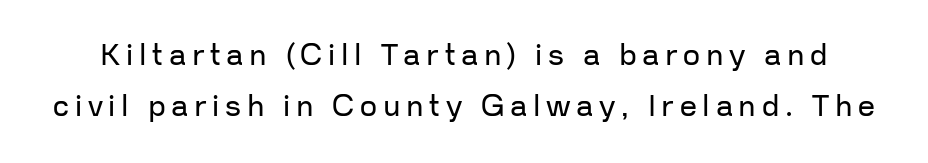
The image shows 30 px regular-weight sans-serif type, upright; set line spacing 1.71x, not underlined; low stroke contrast and a medium x-height.
